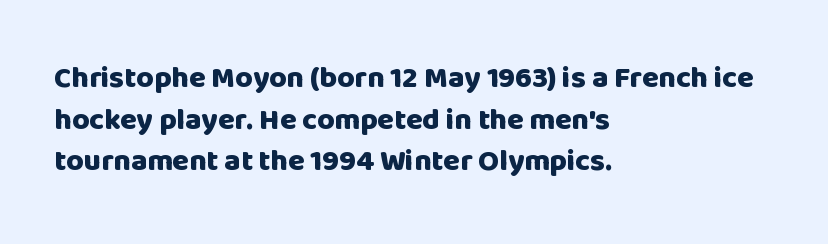
The passage shown is not underscored anywhere. Is there any slant? The stems are plumb. Every row of glyphs begins at an identical x-position on the left. Character widths vary here, with narrow letters taking less room than wide ones.
